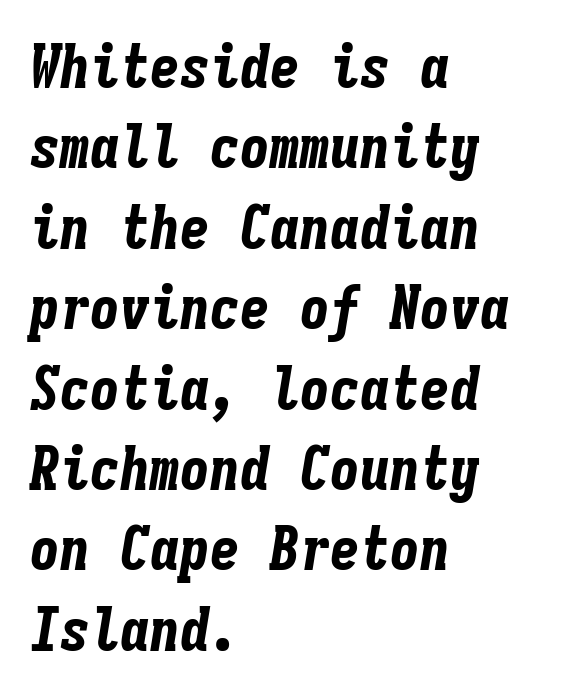
The image shows 60 px bold, condensed type, italic (leaning right), monospaced; set left-aligned, normal line spacing (1.34x), normal letter spacing, not underlined; low stroke contrast and a medium x-height.
